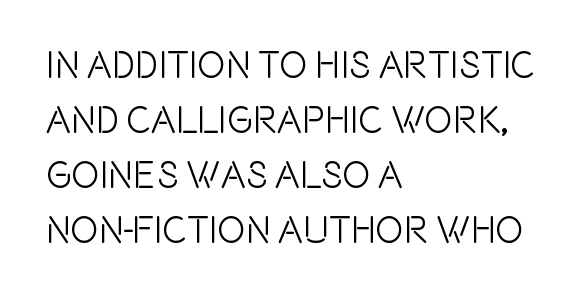
The image shows 38 px condensed sans-serif type, upright; set left-aligned, normal line spacing (1.45x), normal letter spacing, not underlined; a large x-height.
